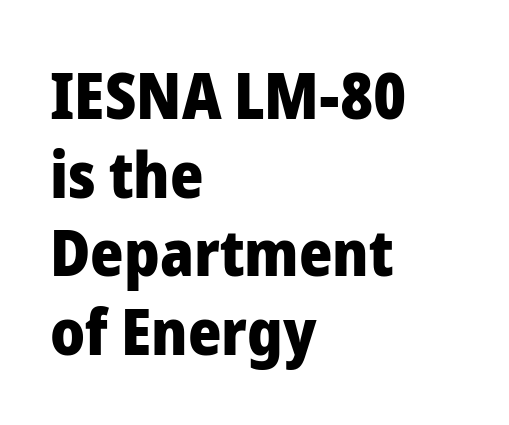
{"serif": "no", "italic": "no", "bold": "yes", "weight": "heavy", "width": "normal", "stroke_contrast": "low", "x_height": "medium", "monospaced": "no", "underline": "no", "align": "left", "line_spacing_ratio": 1.23, "letter_spacing": "normal", "letter_spacing_em": 0.0, "glyph_px": 64}
